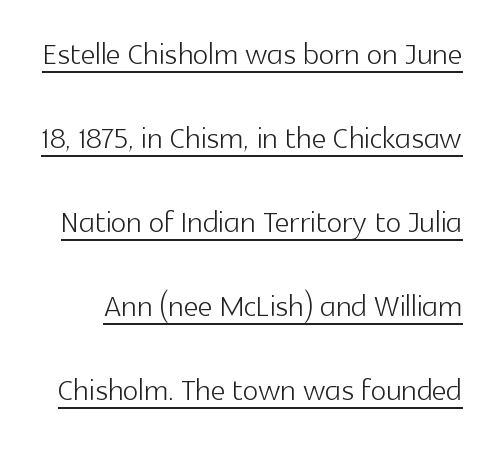
{"serif": "no", "italic": "no", "bold": "no", "weight": "light", "width": "normal", "x_height": "medium", "monospaced": "no", "underline": "yes", "line_spacing": "loose", "line_spacing_ratio": 2.05, "letter_spacing": "normal", "letter_spacing_em": 0.0, "glyph_px": 41}
